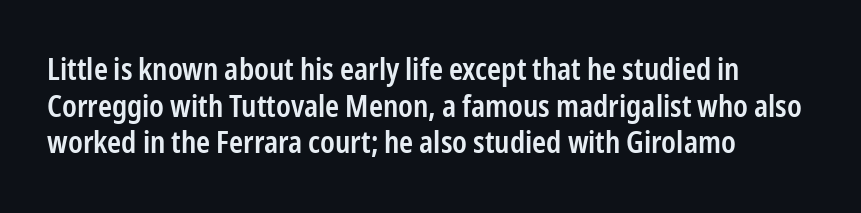
I'd call this a sans setting — the letters go barefoot. Here the glyphs are tracked normally, forming tight word shapes. Spacing verdict: proportional, widths tailored to each character. The type sits square on the baseline with zero lean. The typesetter chose a ragged-right arrangement here. On the weight axis this lands at semibold, roughly 600.
